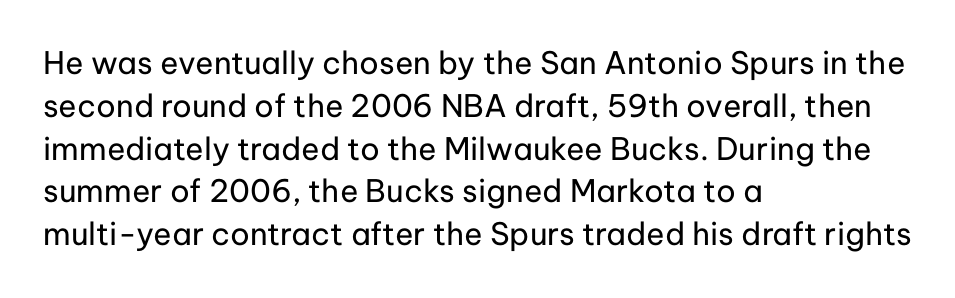
The image shows 31 px regular-weight sans-serif type, upright; set left-aligned, normal line spacing (1.38x), normal letter spacing, not underlined; low stroke contrast and a medium x-height.
